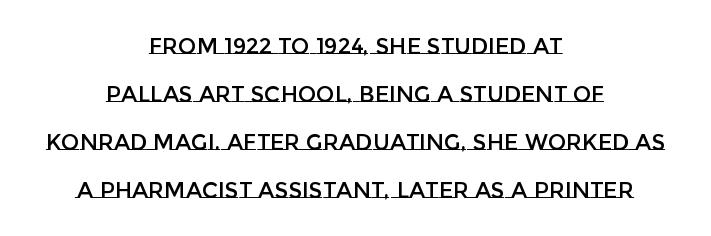
{"italic": "no", "underline": "no", "align": "center", "line_spacing": "loose", "line_spacing_ratio": 2.18, "letter_spacing": "normal", "letter_spacing_em": 0.0, "glyph_px": 22}
